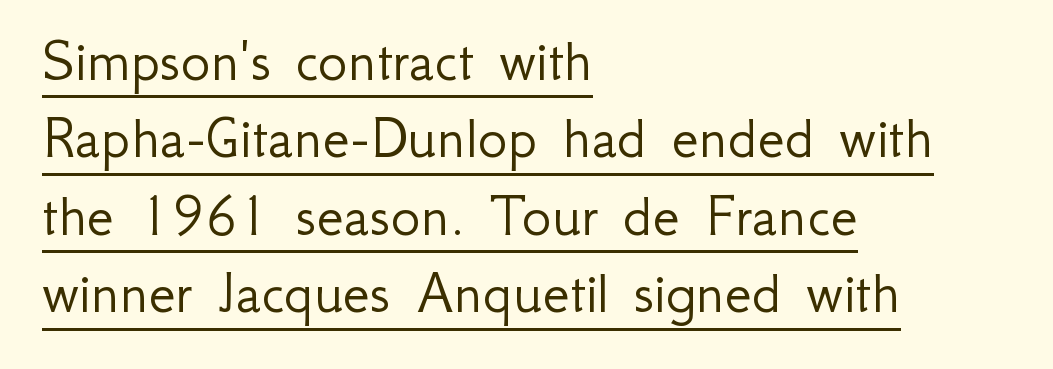
Is this a heavy cut? Hardly; it is regular or lighter. The passage shown stacks its lines at a standard gap. Caption: multi-line text, flush left, ragged right. The type is set solid horizontally, with unmodified tracking. In terms of posture, this sample is upright. Are there feet on the stems? There aren't — it's a sans.
